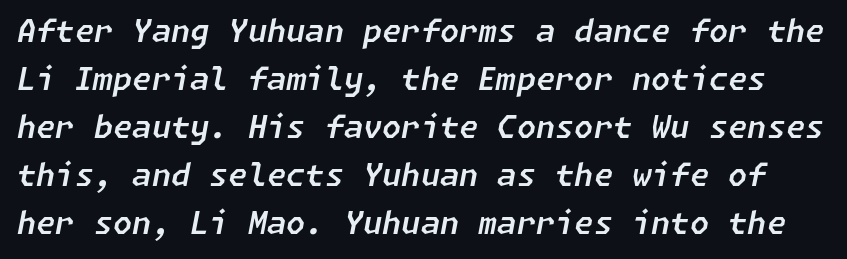
{"italic": "yes", "lean": "right", "slant_degrees": 11, "width": "normal", "stroke_contrast": "low", "x_height": "medium", "underline": "no", "line_spacing": "normal", "line_spacing_ratio": 1.55, "letter_spacing": "normal", "letter_spacing_em": 0.0, "glyph_px": 31}
